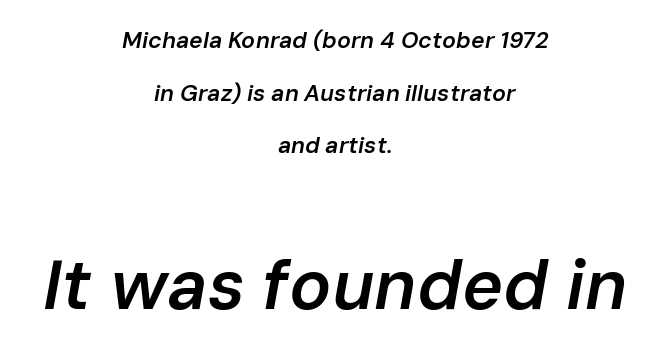
{"italic": "yes", "lean": "right", "slant_degrees": 10, "bold": "semi", "weight": "semibold", "width": "normal", "stroke_contrast": "low", "x_height": "medium", "monospaced": "no", "underline": "no", "align": "center", "line_spacing": "loose", "line_spacing_ratio": 2.29, "letter_spacing": "normal", "letter_spacing_em": 0.0, "larger_block": "second", "size_ratio": 3.04, "glyph_px": 70}
